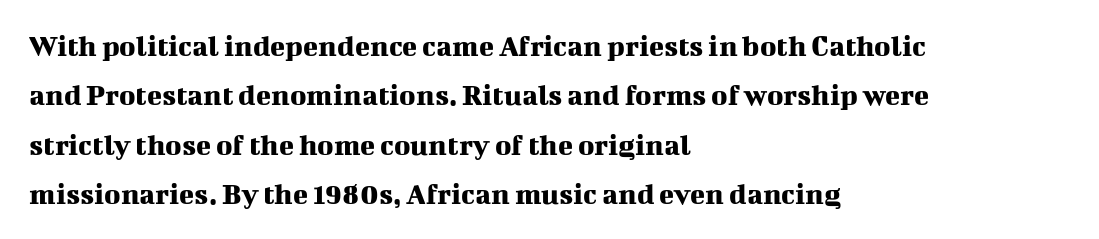
Q: Is the text italic (slanted)? A: No, it is upright.
Q: Is the typeface a serif or a sans-serif typeface? A: Serif.
Q: Is the text underlined? A: No.
Q: How is the paragraph aligned? A: Left-aligned.
Q: Is the spacing between letters normal or unusually wide? A: Normal.
Q: Is the spacing between lines tight, normal or loose? A: Normal.
Q: Width (condensed, normal, or wide)? A: Normal.
Q: Stroke contrast? A: Medium.
Q: x-height? A: Medium.
Q: Monospaced? A: No.
